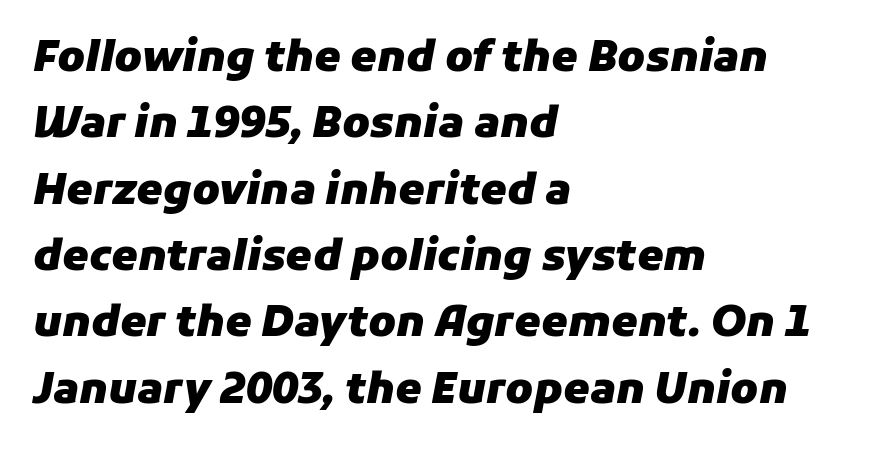
The image shows 42 px heavy type, italic (leaning right); set left-aligned, normal line spacing (1.58x), normal letter spacing, not underlined; low stroke contrast and a medium x-height.
